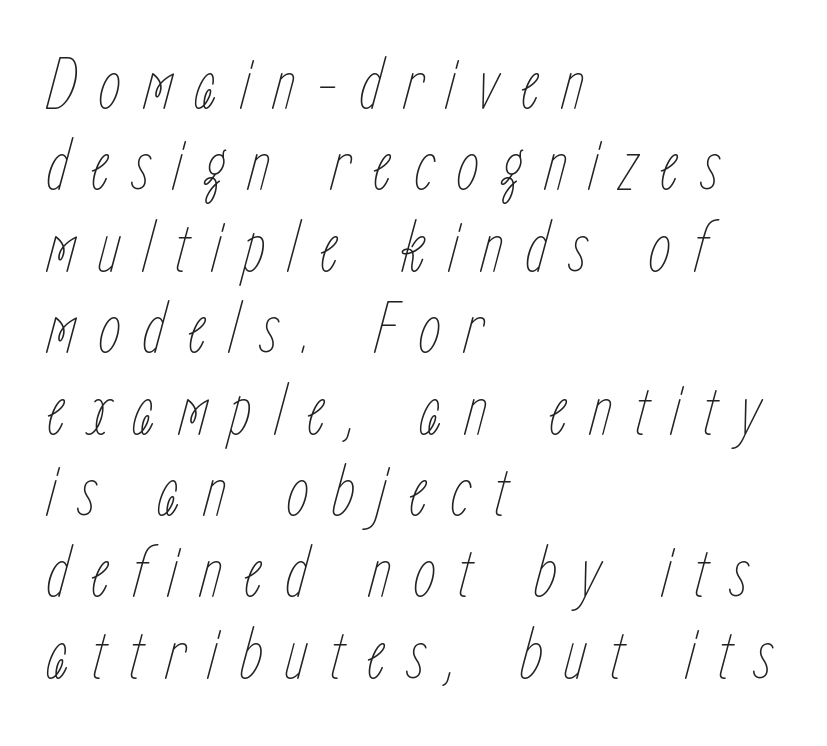
{"italic": "yes", "lean": "right", "slant_degrees": 15, "bold": "no", "weight": "thin", "width": "condensed", "stroke_contrast": "low", "x_height": "medium", "monospaced": "no", "underline": "no", "align": "left", "line_spacing": "tight", "line_spacing_ratio": 1.1, "letter_spacing": "wide", "letter_spacing_em": 0.29, "glyph_px": 74}
